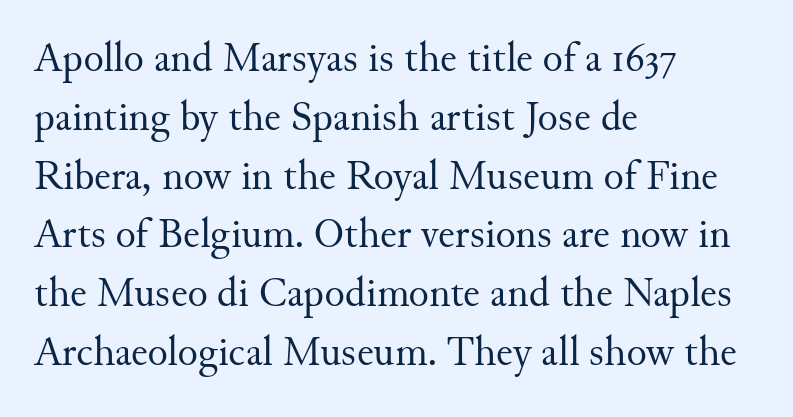
{"serif": "yes", "italic": "no", "bold": "no", "weight": "regular", "width": "normal", "stroke_contrast": "medium", "x_height": "small", "monospaced": "no", "underline": "no", "align": "left", "line_spacing": "normal", "line_spacing_ratio": 1.4, "letter_spacing": "normal", "letter_spacing_em": 0.0, "glyph_px": 42}
